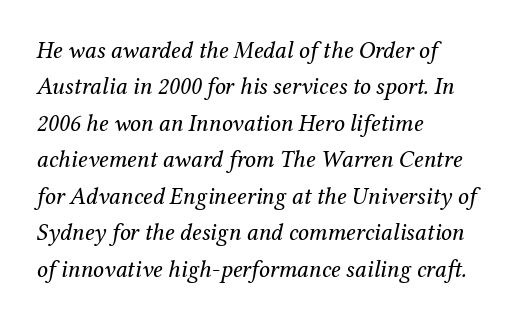
Q: Is the text bold? A: No.
Q: Is the text italic (slanted)? A: Yes, it leans right by about 12 degrees.
Q: Is the text underlined? A: No.
Q: How is the paragraph aligned? A: Left-aligned.
Q: Is the spacing between letters normal or unusually wide? A: Normal.
Q: Is the spacing between lines tight, normal or loose? A: Normal.
